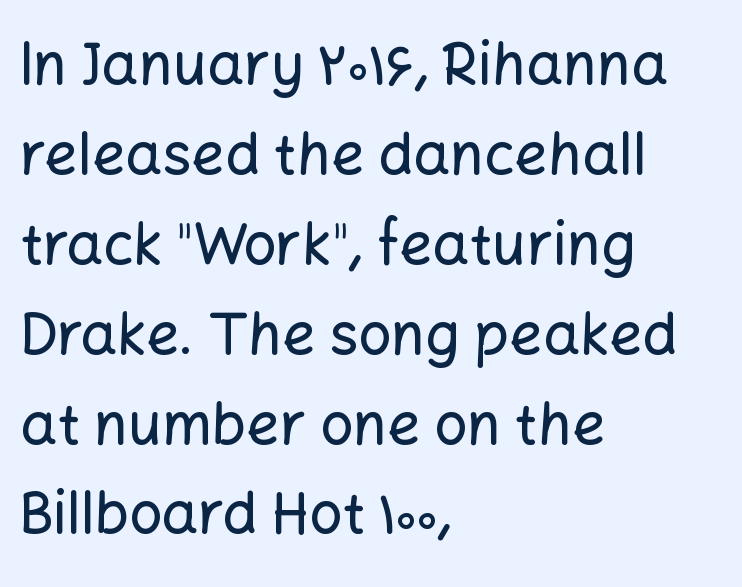
The image shows 58 px sans-serif type, upright; set left-aligned, normal line spacing (1.55x), normal letter spacing, not underlined; low stroke contrast and a medium x-height.
